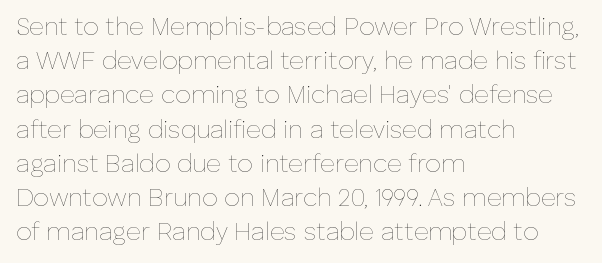
The image shows 25 px text type, upright; set left-aligned, normal line spacing (1.37x), normal letter spacing, not underlined.
